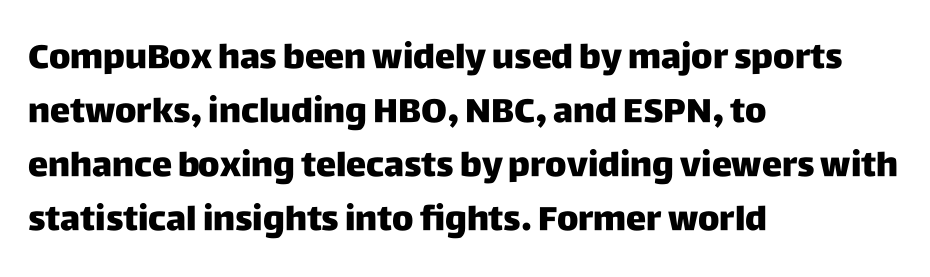
Q: Is the text italic (slanted)? A: No, it is upright.
Q: Is the typeface a serif or a sans-serif typeface? A: Sans-serif.
Q: Is the text underlined? A: No.
Q: How is the paragraph aligned? A: Left-aligned.
Q: Is the spacing between letters normal or unusually wide? A: Normal.
Q: Is the spacing between lines tight, normal or loose? A: Normal.
Q: Width (condensed, normal, or wide)? A: Normal.
Q: Stroke contrast? A: Low.
Q: x-height? A: Large.
Q: Monospaced? A: No.
